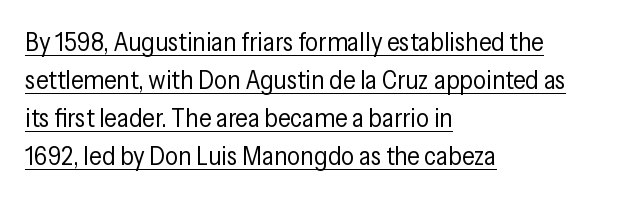
Q: Is the text bold? A: No.
Q: Is the text italic (slanted)? A: No, it is upright.
Q: Is the text underlined? A: Yes.
Q: How is the paragraph aligned? A: Left-aligned.
Q: Is the spacing between letters normal or unusually wide? A: Normal.
Q: Is the spacing between lines tight, normal or loose? A: Normal.
